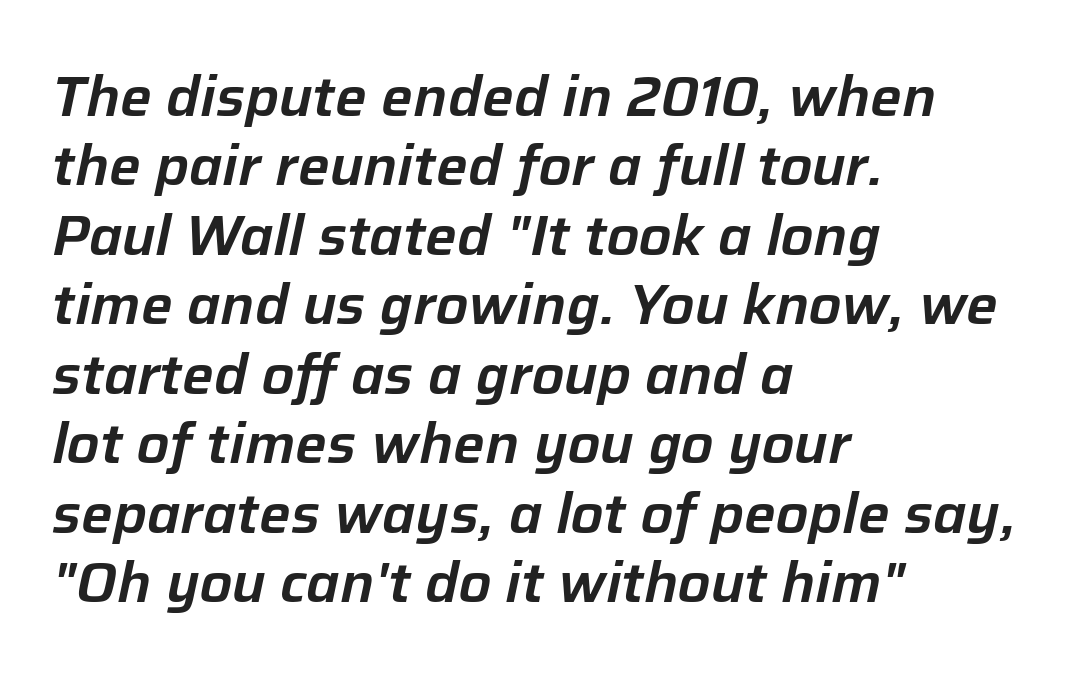
The rag falls on the right side of this text block. This rendering leaves character spacing at its baseline value. You could not count columns in this text — the font is proportionally spaced. The glyphs look as if they've been sheared to an angle. Decoration check: the copy has no underline.
